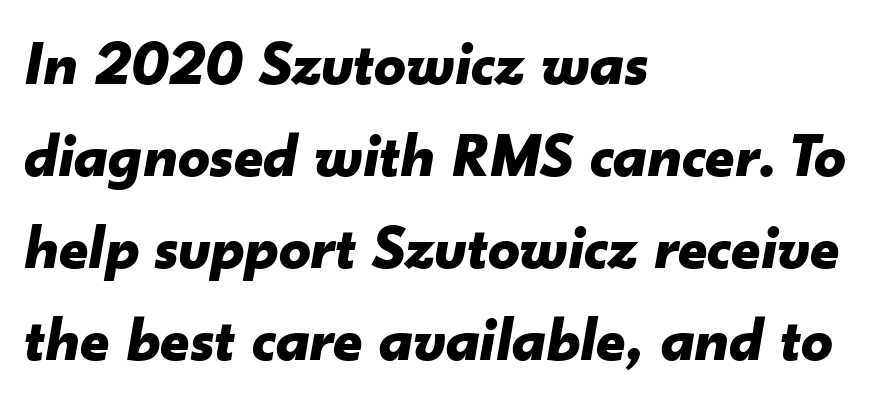
The image shows 63 px bold type, italic (leaning right); set left-aligned, normal line spacing (1.46x), normal letter spacing, not underlined; low stroke contrast and a small x-height.
